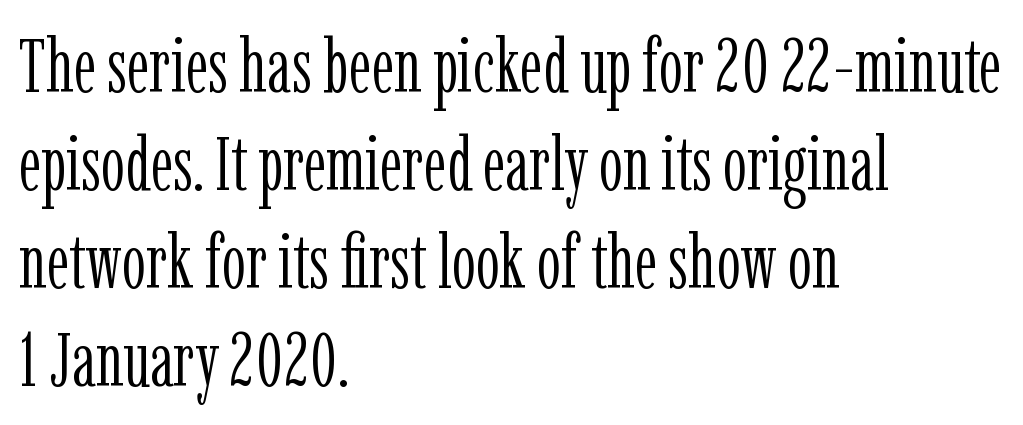
The image shows 76 px light, condensed serif type, upright; set left-aligned, normal line spacing (1.29x), normal letter spacing, not underlined; low stroke contrast and a medium x-height.
